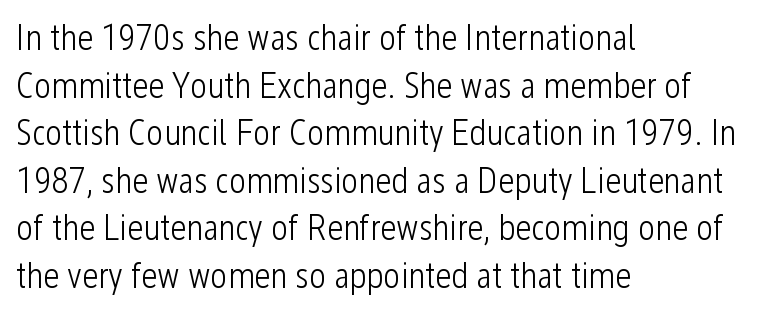
Q: Is the text bold? A: No.
Q: Is the text italic (slanted)? A: No, it is upright.
Q: Is the typeface a serif or a sans-serif typeface? A: Sans-serif.
Q: Is the text underlined? A: No.
Q: How is the paragraph aligned? A: Left-aligned.
Q: Is the spacing between letters normal or unusually wide? A: Normal.
Q: Is the spacing between lines tight, normal or loose? A: Normal.
Q: Width (condensed, normal, or wide)? A: Condensed.
Q: Stroke contrast? A: Low.
Q: x-height? A: Medium.
Q: Monospaced? A: No.
